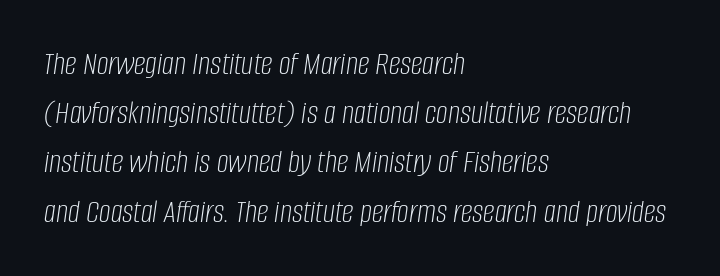
{"italic": "yes", "lean": "right", "slant_degrees": 8, "bold": "no", "weight": "light", "width": "condensed", "stroke_contrast": "low", "x_height": "large", "monospaced": "no", "underline": "no", "align": "left", "line_spacing": "normal", "line_spacing_ratio": 1.49, "letter_spacing": "normal", "letter_spacing_em": 0.0, "glyph_px": 33}
